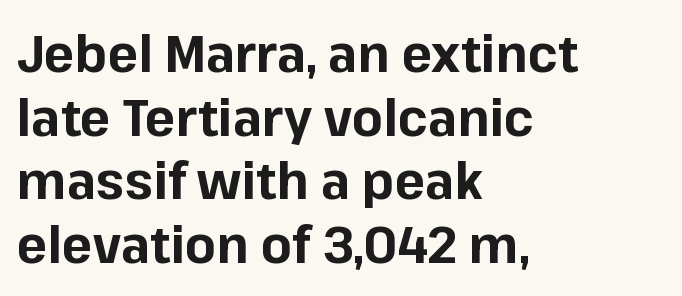
The image shows 51 px bold sans-serif type, upright; set left-aligned, normal line spacing (1.25x), normal letter spacing, not underlined; low stroke contrast and a medium x-height.
